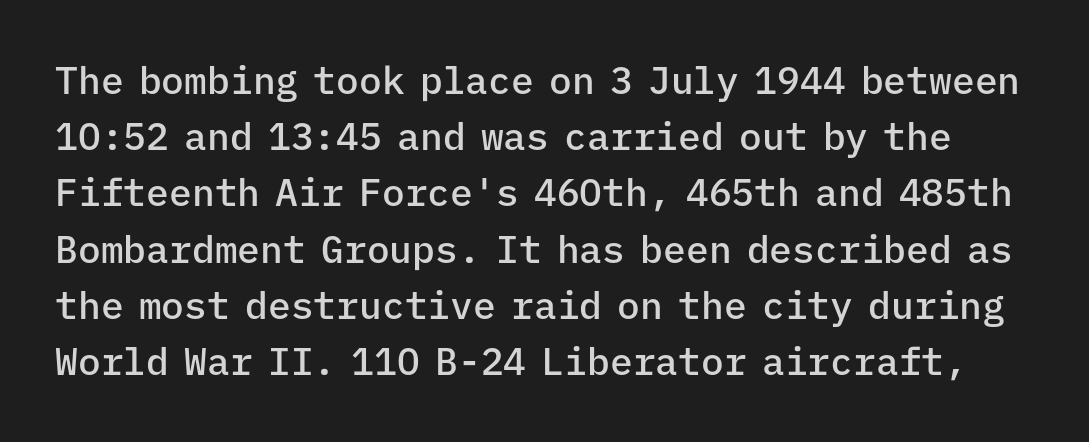
A sans-serif font was chosen for this passage. Bold? Not quite — semibold, heavier than regular but stopping short. Only glyphs here, with clear space below each row. Quick note: interline space is typical. A typesetter would mark this as roman, not italic. The passage shown has conventional tracking throughout.
